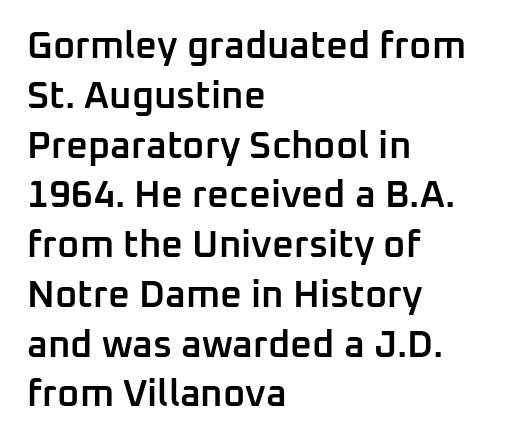
Do the letters lean? They stand straight. Moderately thickened strokes mark this as semibold type. This is sans-serif lettering, the kind often seen on screens and signage. The paragraph shown leans on its left margin. Here the designer chose a conventional face with non-uniform glyph widths. This block has exactly the height ordinary leading produces.
